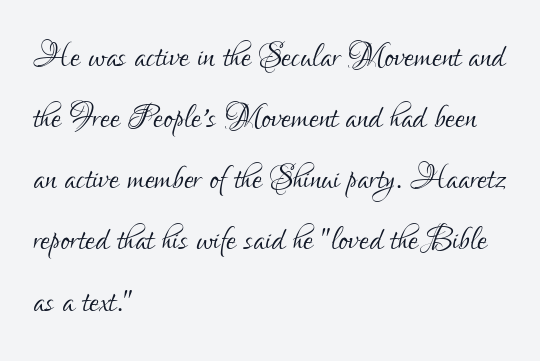
Character widths vary here, with narrow letters taking less room than wide ones. This is sans-serif lettering, the kind often seen on screens and signage. The setting favours the left margin, as ordinary paragraphs usually do. Each new line begins a customary step beneath the previous one.
